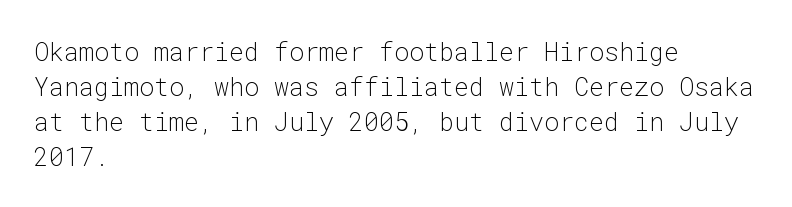
Q: Is the text bold? A: No.
Q: Is the text italic (slanted)? A: No, it is upright.
Q: Is the text underlined? A: No.
Q: How is the paragraph aligned? A: Left-aligned.
Q: Is the spacing between letters normal or unusually wide? A: Normal.
Q: Is the spacing between lines tight, normal or loose? A: Normal.
